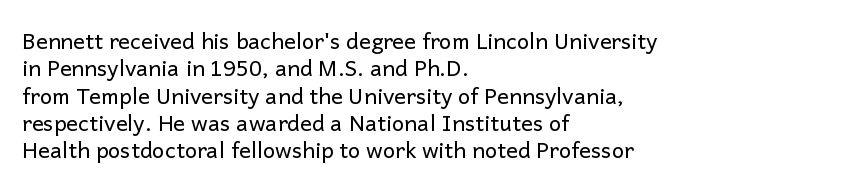
Rendered with straight, roman letterforms. Weight: not bold — regular or lighter. Words appear dense and cohesive because spacing is normal. Horizontal alignment here is leftward, the default for most running prose. A clean baseline with only descenders dipping below it.
